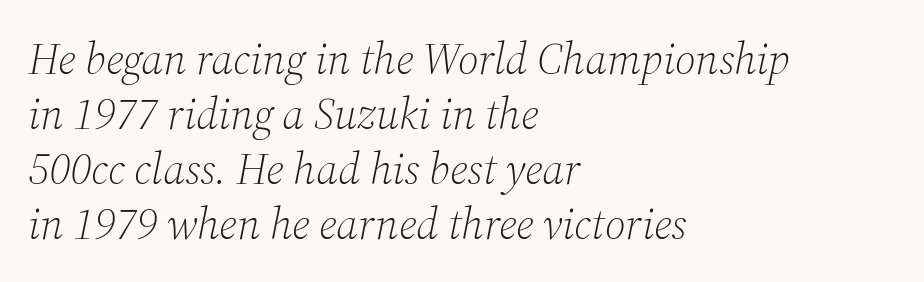
Q: Is the text bold? A: No.
Q: Is the text italic (slanted)? A: Yes, it leans right by about 12 degrees.
Q: Is the typeface a serif or a sans-serif typeface? A: Serif.
Q: Is the text underlined? A: No.
Q: How is the paragraph aligned? A: Left-aligned.
Q: Is the spacing between letters normal or unusually wide? A: Normal.
Q: Is the spacing between lines tight, normal or loose? A: Normal.
Q: Width (condensed, normal, or wide)? A: Normal.
Q: Stroke contrast? A: Medium.
Q: x-height? A: Medium.
Q: Monospaced? A: No.
